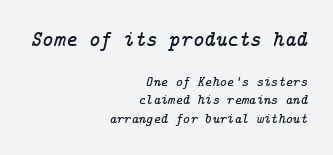
Q: Is the text italic (slanted)? A: Yes, it leans right by about 14 degrees.
Q: Is the text underlined? A: No.
Q: How is the paragraph aligned? A: Right-aligned.
Q: Is the spacing between letters normal or unusually wide? A: Normal.
Q: Is the spacing between lines tight, normal or loose? A: Normal.
Q: Which block of text is set in a larger size, the first (top) or the second (bottom)? A: The first (top) one.
